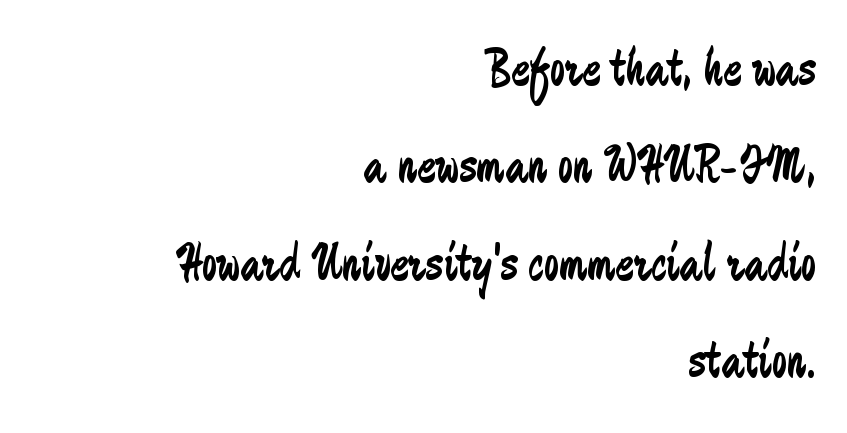
The image shows 55 px regular-weight, condensed sans-serif type; set right-aligned, line spacing 1.77x, normal letter spacing, not underlined; low stroke contrast and a small x-height.
